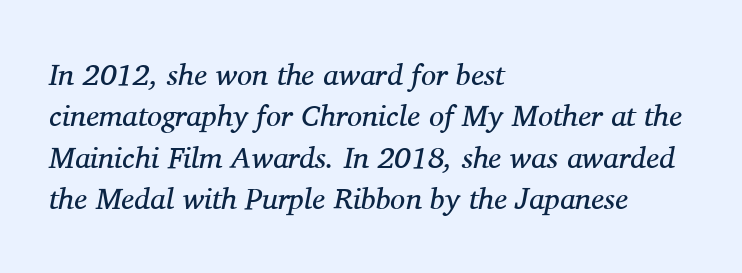
The image shows 30 px regular-weight serif type, italic (leaning right); set left-aligned, normal line spacing (1.38x), normal letter spacing, not underlined; medium stroke contrast and a medium x-height.
